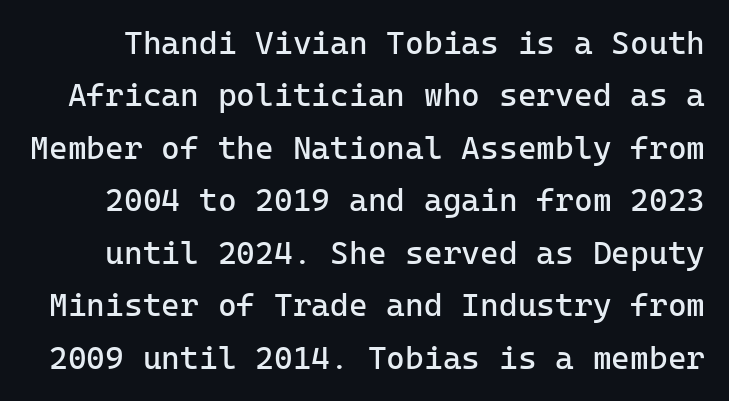
{"serif": "no", "italic": "no", "bold": "no", "weight": "regular", "width": "normal", "stroke_contrast": "low", "x_height": "medium", "underline": "no", "line_spacing": "normal", "line_spacing_ratio": 1.64, "letter_spacing": "normal", "letter_spacing_em": 0.0, "glyph_px": 32}
